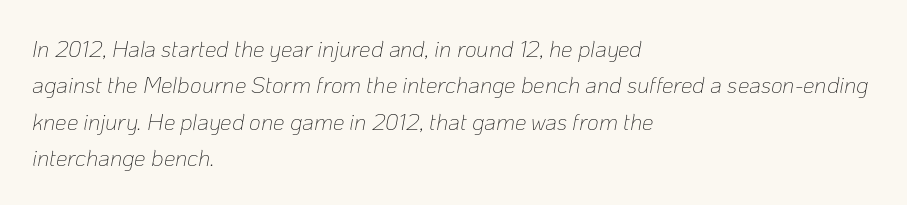
Q: Is the text bold? A: No.
Q: Is the text italic (slanted)? A: Yes, it leans right by about 10 degrees.
Q: Is the text underlined? A: No.
Q: How is the paragraph aligned? A: Left-aligned.
Q: Is the spacing between letters normal or unusually wide? A: Normal.
Q: Is the spacing between lines tight, normal or loose? A: Normal.
